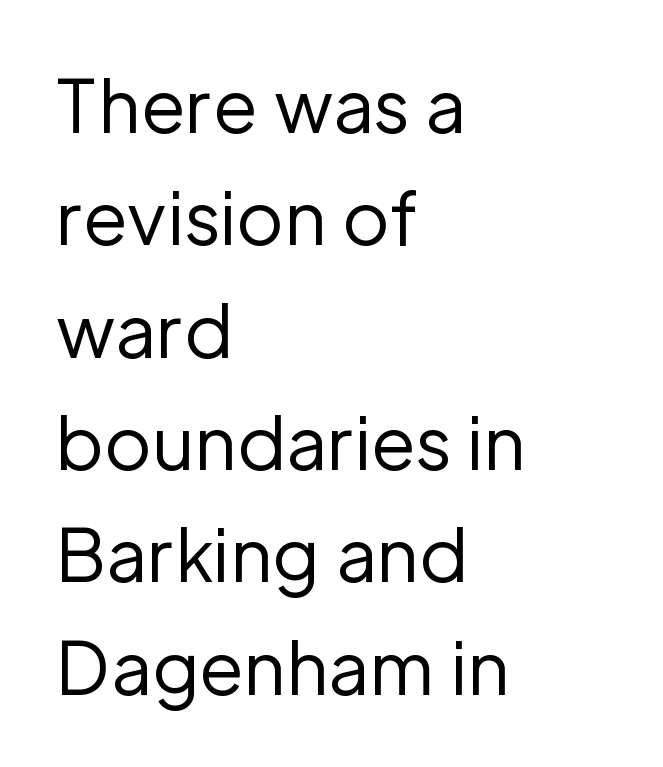
{"serif": "no", "italic": "no", "bold": "no", "weight": "regular", "width": "normal", "stroke_contrast": "low", "x_height": "medium", "monospaced": "no", "underline": "no", "align": "left", "line_spacing": "normal", "line_spacing_ratio": 1.56, "letter_spacing": "normal", "letter_spacing_em": 0.0, "glyph_px": 72}
